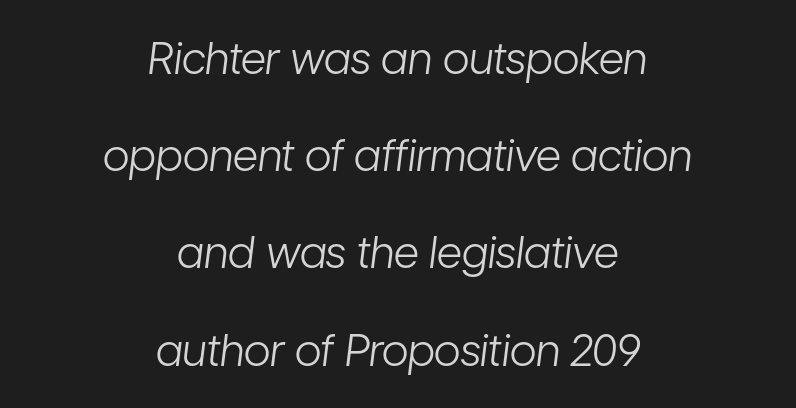
The image shows 44 px light, condensed type, italic (leaning right); set centered, loose line spacing (2.21x), normal letter spacing, not underlined; low stroke contrast and a medium x-height.
